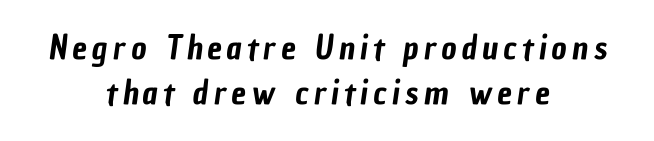
Q: Is the typeface a serif or a sans-serif typeface? A: Sans-serif.
Q: Is the text underlined? A: No.
Q: How is the paragraph aligned? A: Centered.
Q: Is the spacing between lines tight, normal or loose? A: Normal.
Q: Width (condensed, normal, or wide)? A: Condensed.
Q: Stroke contrast? A: Low.
Q: x-height? A: Medium.
Q: Monospaced? A: No.
